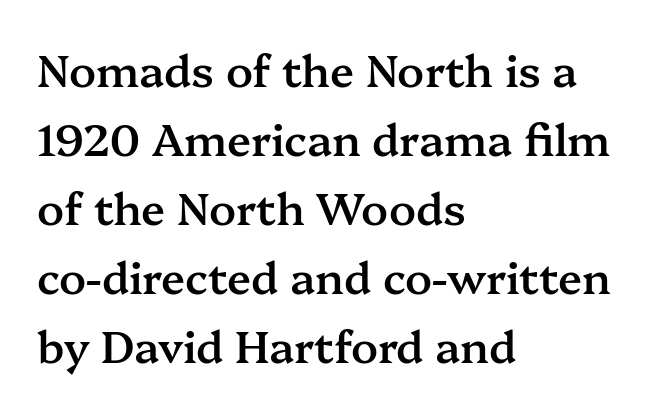
{"serif": "yes", "italic": "no", "bold": "semi", "weight": "semibold", "width": "normal", "stroke_contrast": "medium", "x_height": "medium", "monospaced": "no", "underline": "no", "align": "left", "line_spacing": "normal", "line_spacing_ratio": 1.57, "letter_spacing": "normal", "letter_spacing_em": 0.0, "glyph_px": 44}
